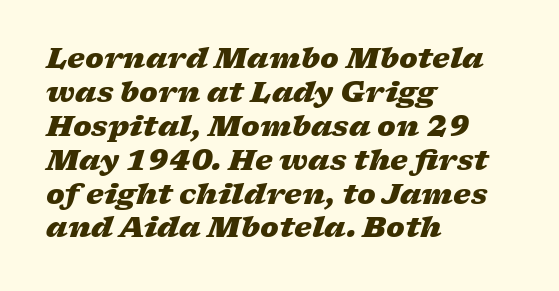
{"italic": "yes", "lean": "right", "slant_degrees": 17, "bold": "yes", "weight": "heavy", "width": "wide", "stroke_contrast": "low", "x_height": "medium", "monospaced": "no", "underline": "no", "align": "left", "line_spacing_ratio": 1.21, "letter_spacing": "normal", "letter_spacing_em": 0.0, "glyph_px": 28}
